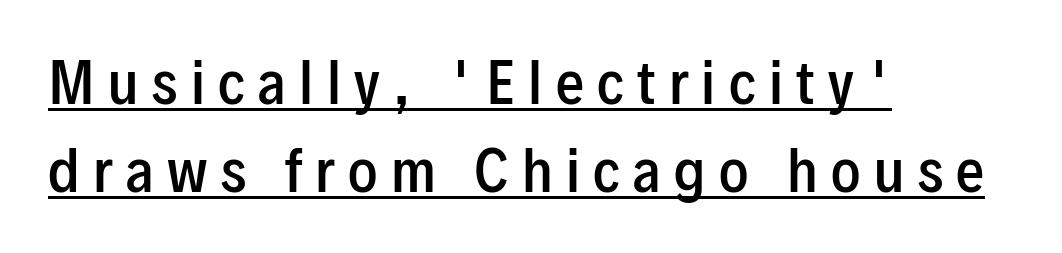
{"serif": "no", "italic": "no", "bold": "semi", "weight": "semibold", "width": "condensed", "stroke_contrast": "low", "x_height": "medium", "monospaced": "no", "underline": "yes", "align": "left", "line_spacing": "normal", "line_spacing_ratio": 1.57, "letter_spacing": "wide", "letter_spacing_em": 0.24, "glyph_px": 56}
